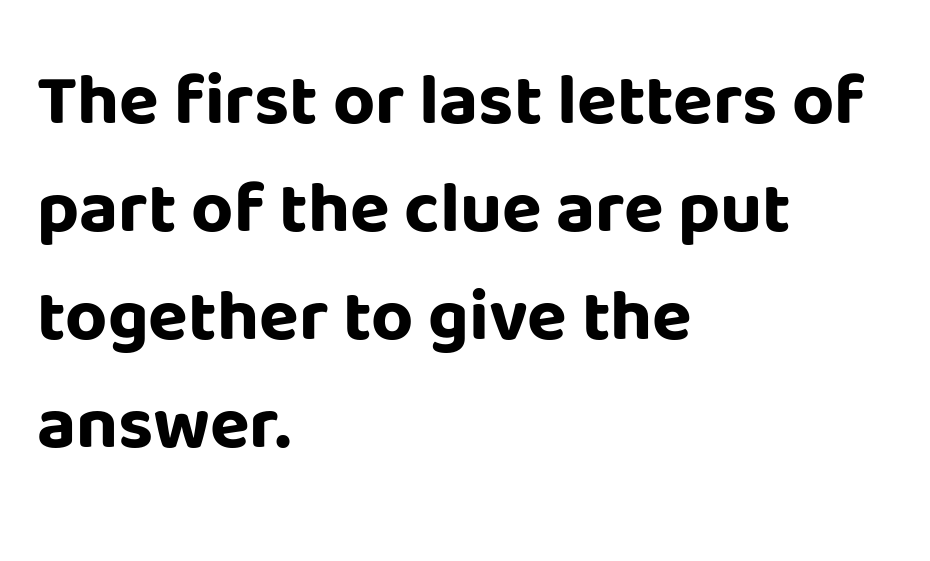
{"serif": "no", "italic": "no", "bold": "yes", "weight": "bold", "width": "normal", "stroke_contrast": "low", "x_height": "large", "monospaced": "no", "underline": "no", "align": "left", "line_spacing": "normal", "line_spacing_ratio": 1.48, "letter_spacing": "normal", "letter_spacing_em": 0.0, "glyph_px": 73}
